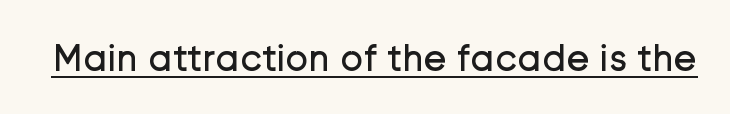
The image shows 39 px regular-weight sans-serif type, upright; set normal letter spacing, underlined; low stroke contrast and a medium x-height.
